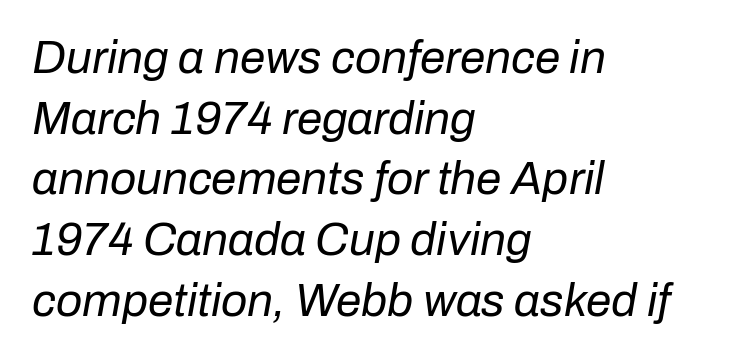
The image shows 46 px regular-weight type, italic (leaning right); set left-aligned, normal line spacing (1.32x), normal letter spacing, not underlined; low stroke contrast and a medium x-height.
